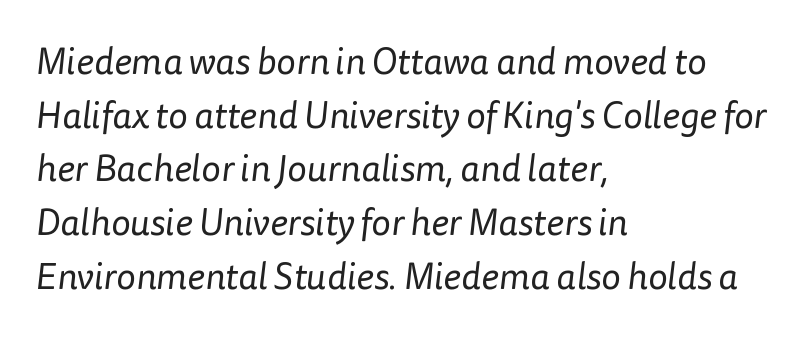
{"serif": "no", "bold": "no", "weight": "regular", "width": "normal", "stroke_contrast": "low", "x_height": "medium", "monospaced": "no", "underline": "no", "align": "left", "line_spacing": "normal", "line_spacing_ratio": 1.45, "letter_spacing": "normal", "letter_spacing_em": 0.0, "glyph_px": 37}
